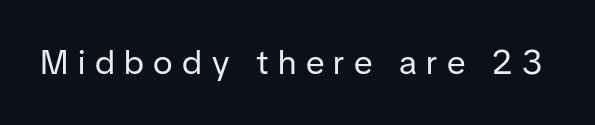
The image shows 34 px regular-weight sans-serif type, upright; set unusually wide letter spacing (+0.28 em), not underlined; low stroke contrast and a medium x-height.
